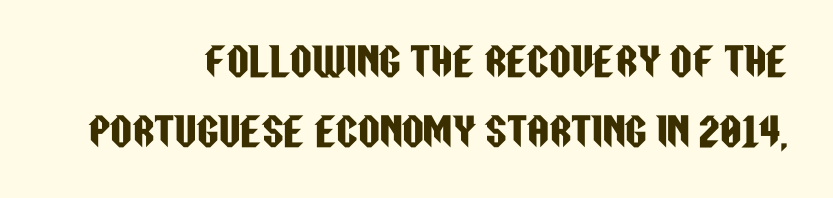
Each letter keeps its own natural width here, so spacing adapts to shape. Examine the stroke ends and you'll find no serifs. Nothing unusual about the tracking: characters are spaced as the font intends. Anything drawn beneath the words? Only blank space. Ascenders rise straight up at ninety degrees.
